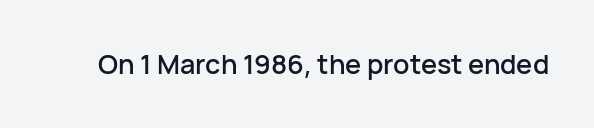
The image shows 27 px text type, upright; set normal letter spacing, not underlined.
